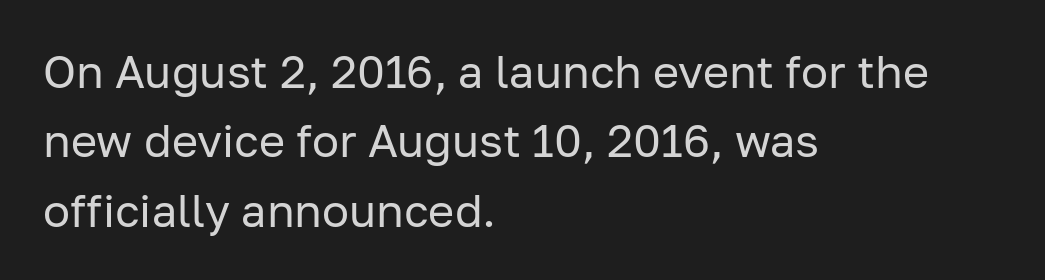
Q: Is the text bold? A: No.
Q: Is the text italic (slanted)? A: No, it is upright.
Q: Is the typeface a serif or a sans-serif typeface? A: Sans-serif.
Q: Is the text underlined? A: No.
Q: How is the paragraph aligned? A: Left-aligned.
Q: Is the spacing between letters normal or unusually wide? A: Normal.
Q: Is the spacing between lines tight, normal or loose? A: Normal.
Q: Width (condensed, normal, or wide)? A: Normal.
Q: Stroke contrast? A: Low.
Q: x-height? A: Medium.
Q: Monospaced? A: No.
